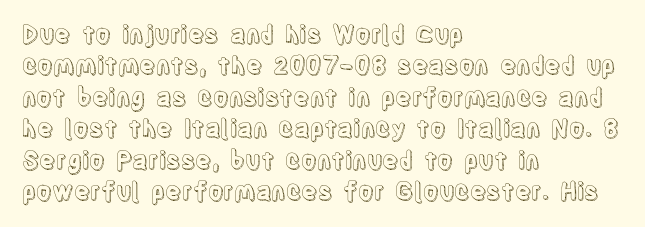
{"italic": "no", "underline": "no", "align": "left", "line_spacing": "normal", "line_spacing_ratio": 1.31, "letter_spacing": "normal", "letter_spacing_em": 0.0, "glyph_px": 24}
